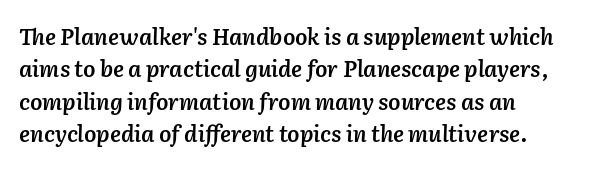
The image shows 22 px text type, italic (leaning right); set left-aligned, normal line spacing (1.47x), normal letter spacing, not underlined.
